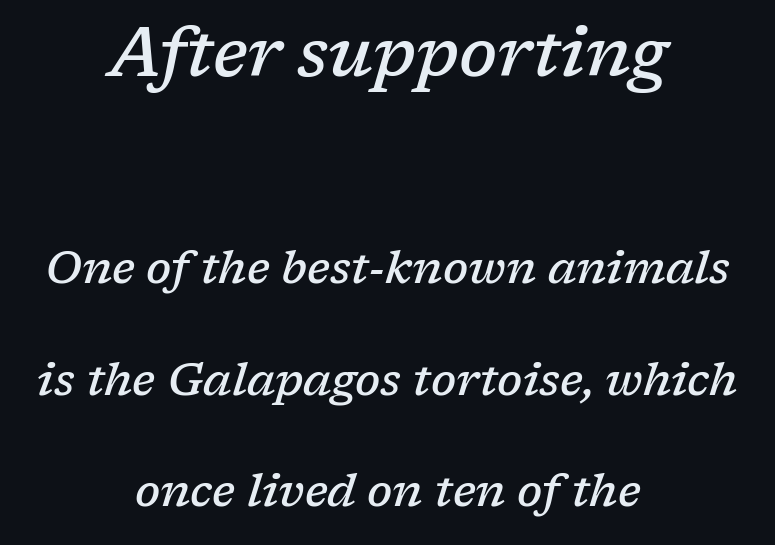
Q: Is the text bold? A: Semi-bold.
Q: Is the text italic (slanted)? A: Yes, it leans right by about 17 degrees.
Q: Is the typeface a serif or a sans-serif typeface? A: Serif.
Q: Is the text underlined? A: No.
Q: How is the paragraph aligned? A: Centered.
Q: Is the spacing between letters normal or unusually wide? A: Normal.
Q: Is the spacing between lines tight, normal or loose? A: Loose.
Q: Which block of text is set in a larger size, the first (top) or the second (bottom)? A: The first (top) one.
Q: Width (condensed, normal, or wide)? A: Normal.
Q: Stroke contrast? A: Low.
Q: x-height? A: Medium.
Q: Monospaced? A: No.
